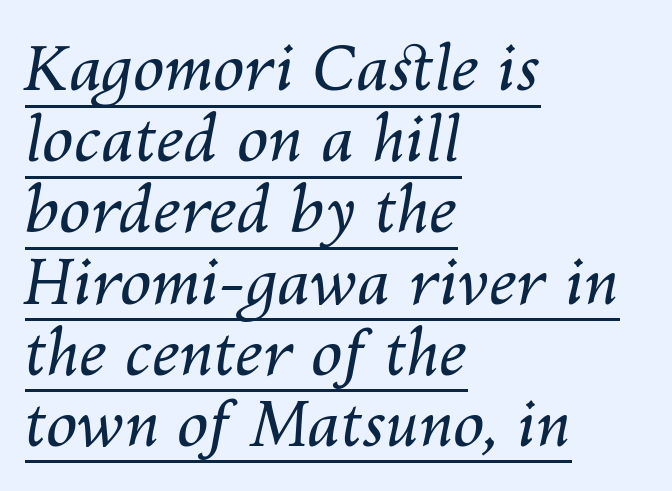
{"italic": "yes", "lean": "right", "slant_degrees": 10, "bold": "no", "weight": "regular", "width": "normal", "stroke_contrast": "medium", "x_height": "medium", "monospaced": "no", "underline": "yes", "align": "left", "line_spacing": "tight", "line_spacing_ratio": 1.13, "letter_spacing": "normal", "letter_spacing_em": 0.0, "glyph_px": 63}
